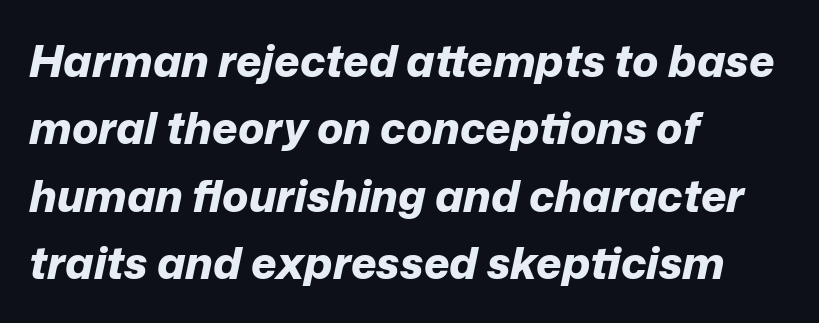
The image shows 44 px bold type, italic (leaning right); set left-aligned, normal line spacing (1.53x), normal letter spacing, not underlined; low stroke contrast and a medium x-height.
